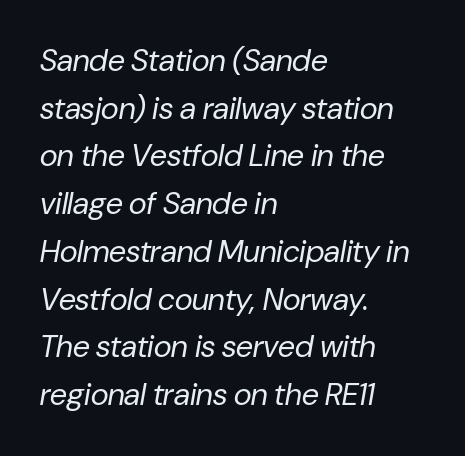
The image shows 31 px regular-weight type, italic (leaning right); set left-aligned, normal line spacing (1.54x), normal letter spacing, not underlined; low stroke contrast and a medium x-height.
